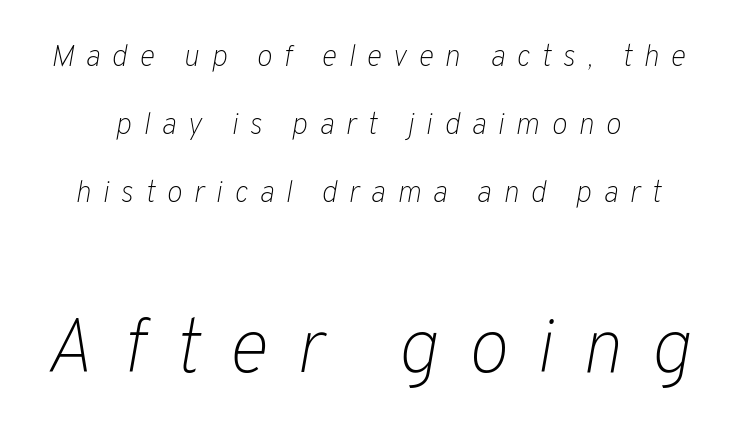
The image shows 76 px light type, italic (leaning right); set centered, loose line spacing (2.27x), unusually wide letter spacing (+0.38 em), not underlined; the second (bottom) block is 2.53x larger; low stroke contrast and a medium x-height.
